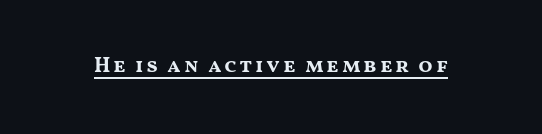
The image shows 21 px bold type, upright; set underlined.
